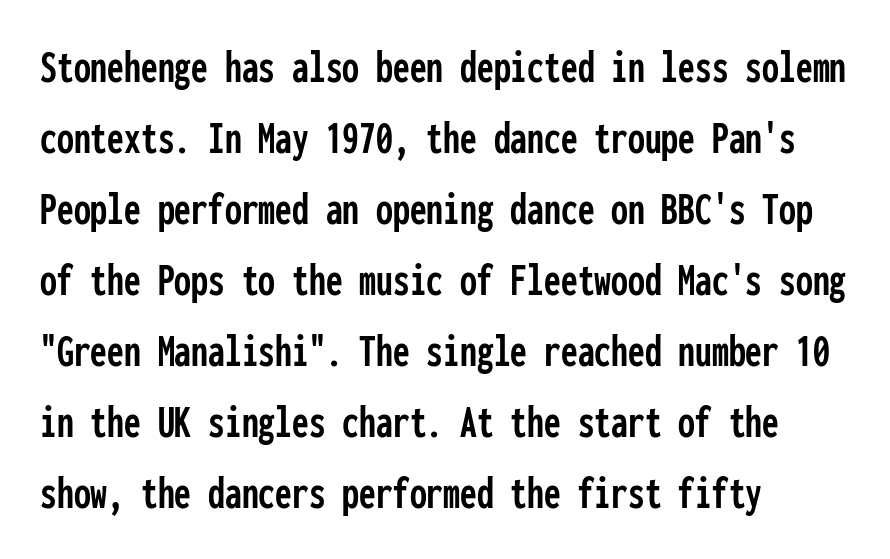
Q: Is the text italic (slanted)? A: No, it is upright.
Q: Is the typeface a serif or a sans-serif typeface? A: Sans-serif.
Q: Is the text underlined? A: No.
Q: How is the paragraph aligned? A: Left-aligned.
Q: Is the spacing between letters normal or unusually wide? A: Normal.
Q: Is the spacing between lines tight, normal or loose? A: Normal.
Q: Width (condensed, normal, or wide)? A: Condensed.
Q: Stroke contrast? A: Low.
Q: x-height? A: Medium.
Q: Monospaced? A: Yes.
